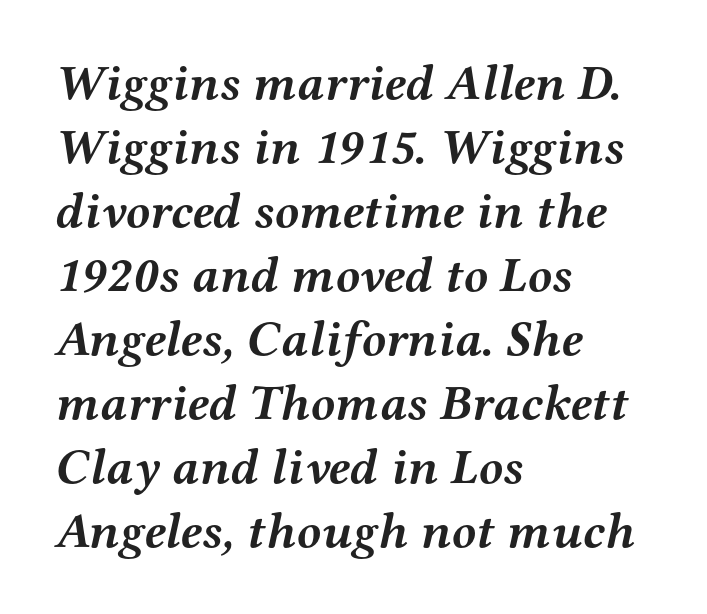
Q: Is the text bold? A: Yes.
Q: Is the text italic (slanted)? A: Yes, it leans right by about 12 degrees.
Q: Is the typeface a serif or a sans-serif typeface? A: Serif.
Q: Is the text underlined? A: No.
Q: How is the paragraph aligned? A: Left-aligned.
Q: Is the spacing between letters normal or unusually wide? A: Normal.
Q: Is the spacing between lines tight, normal or loose? A: Normal.
Q: Width (condensed, normal, or wide)? A: Wide.
Q: Stroke contrast? A: Medium.
Q: x-height? A: Medium.
Q: Monospaced? A: No.
